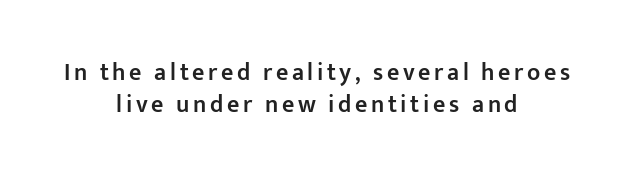
Posture: straight, roman, zero tilt. Anything drawn beneath the words? Only blank space. Compared with typical paragraphs, the rows here are spaced about the same. The text block is weighted toward neither margin, spreading evenly from the middle.
